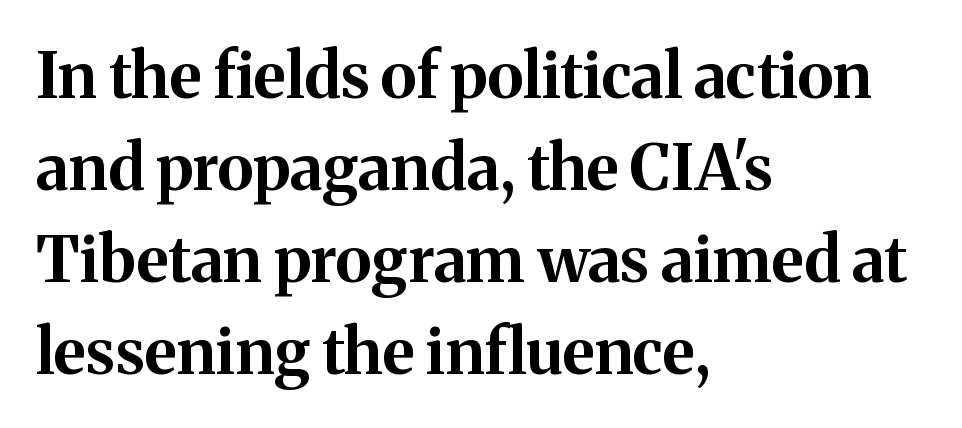
The image shows 63 px bold serif type, upright; set left-aligned, normal line spacing (1.46x), normal letter spacing, not underlined; medium stroke contrast and a medium x-height.
